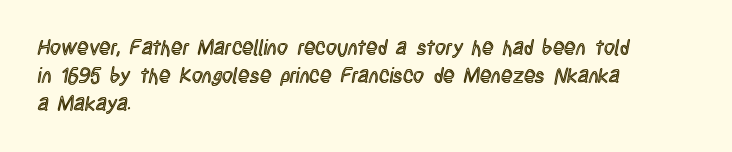
If you measured baseline to baseline, you'd find a middling distance. Descenders are the only things crossing below the line. The lines in this sample share a left origin and differ only in where they stop. Letter spacing: default.
